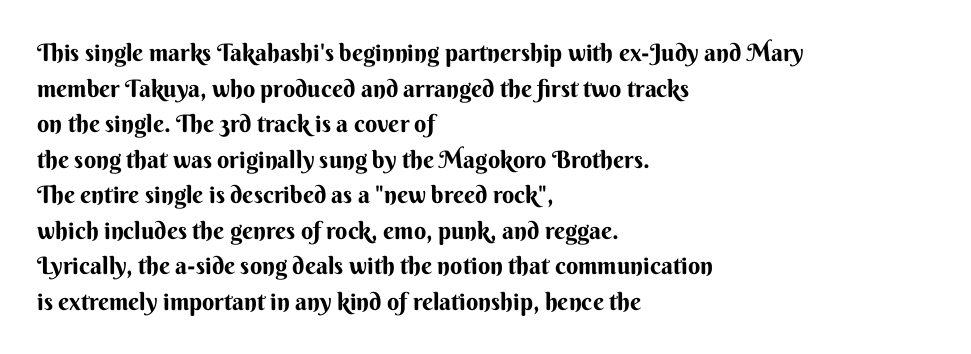
Its strokes are broad and dark, the hallmark of bold type. Short and long lines alike share a common starting point at left. Reading down the column, the eye jumps a familiar distance to each next line. Bare-footed words on every line.
